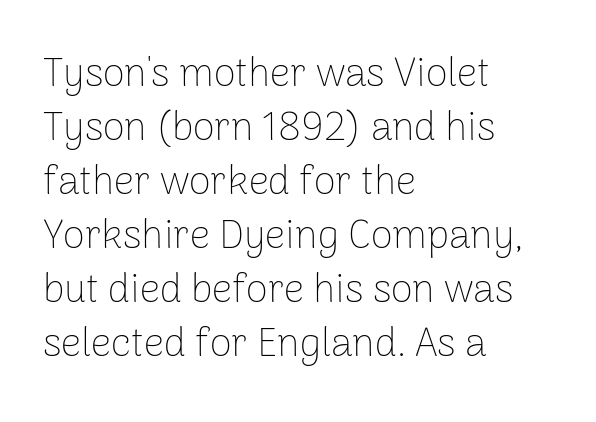
Q: Is the text bold? A: No.
Q: Is the text italic (slanted)? A: No, it is upright.
Q: Is the typeface a serif or a sans-serif typeface? A: Sans-serif.
Q: Is the text underlined? A: No.
Q: How is the paragraph aligned? A: Left-aligned.
Q: Is the spacing between letters normal or unusually wide? A: Normal.
Q: Is the spacing between lines tight, normal or loose? A: Normal.
Q: Width (condensed, normal, or wide)? A: Normal.
Q: Stroke contrast? A: Low.
Q: x-height? A: Medium.
Q: Monospaced? A: No.
